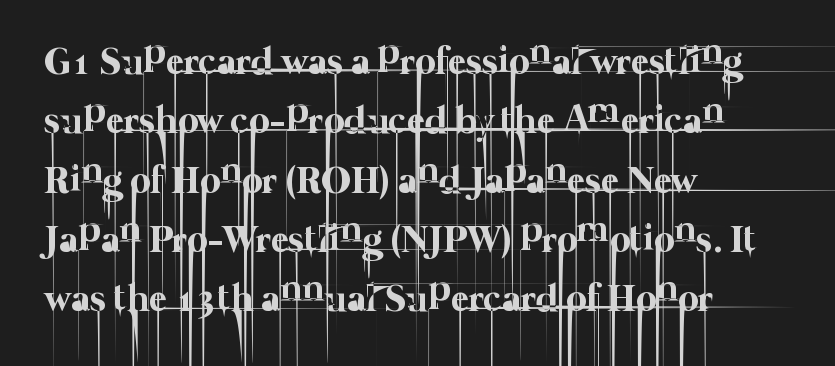
Stroke mass is kept to a normal reading level or below. The typesetter chose a ragged-right arrangement here. A typesetter would call this proportional, since set widths differ per character. Honestly, the letter spacing is just normal — you wouldn't notice it. These lines sit exactly where default settings would place them. The specimen omits any rule beneath the text block's lines.
